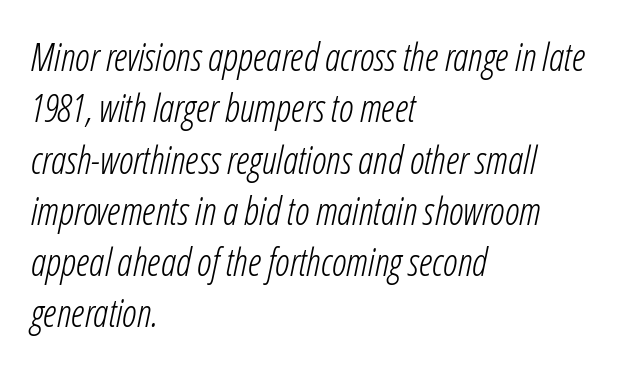
Q: Is the text bold? A: No.
Q: Is the text italic (slanted)? A: Yes, it leans right by about 12 degrees.
Q: Is the text underlined? A: No.
Q: How is the paragraph aligned? A: Left-aligned.
Q: Is the spacing between letters normal or unusually wide? A: Normal.
Q: Is the spacing between lines tight, normal or loose? A: Normal.
Q: Width (condensed, normal, or wide)? A: Condensed.
Q: Stroke contrast? A: Low.
Q: x-height? A: Medium.
Q: Monospaced? A: No.
